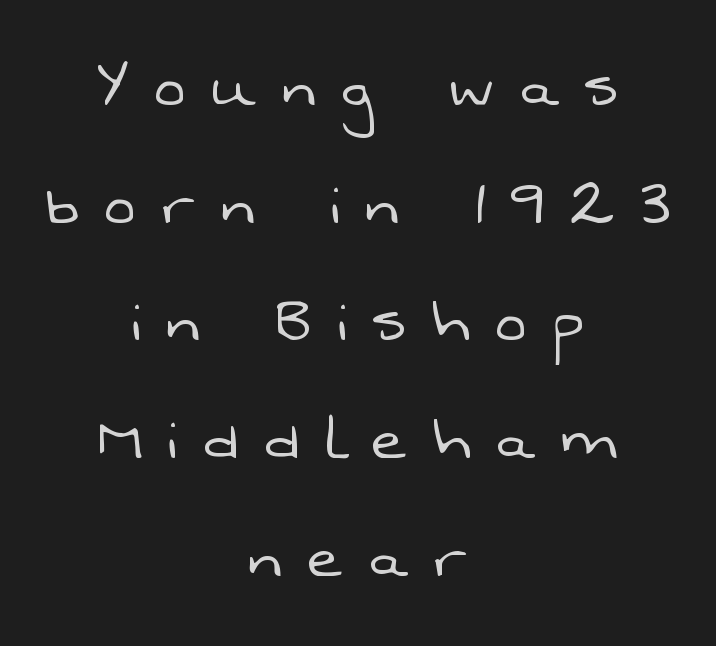
Q: Is the text bold? A: No.
Q: Is the typeface a serif or a sans-serif typeface? A: Sans-serif.
Q: Is the text underlined? A: No.
Q: How is the paragraph aligned? A: Centered.
Q: Is the spacing between letters normal or unusually wide? A: Unusually wide.
Q: Is the spacing between lines tight, normal or loose? A: Normal.
Q: Width (condensed, normal, or wide)? A: Normal.
Q: Stroke contrast? A: Low.
Q: x-height? A: Medium.
Q: Monospaced? A: No.
